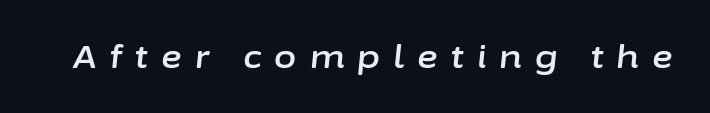
{"italic": "yes", "lean": "right", "slant_degrees": 6, "width": "normal", "stroke_contrast": "low", "x_height": "medium", "monospaced": "no", "underline": "no", "letter_spacing": "wide", "letter_spacing_em": 0.41, "glyph_px": 32}
